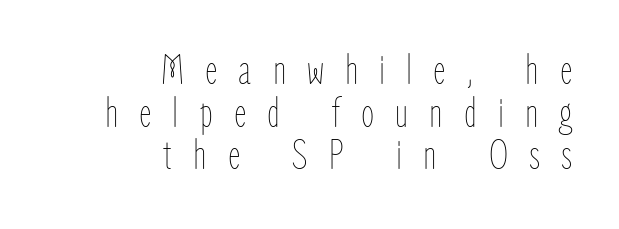
Q: Is the text bold? A: No.
Q: Is the text italic (slanted)? A: No, it is upright.
Q: Is the text underlined? A: No.
Q: How is the paragraph aligned? A: Right-aligned.
Q: Is the spacing between letters normal or unusually wide? A: Unusually wide.
Q: Is the spacing between lines tight, normal or loose? A: Tight.
Q: Width (condensed, normal, or wide)? A: Condensed.
Q: Stroke contrast? A: Low.
Q: x-height? A: Medium.
Q: Monospaced? A: No.
